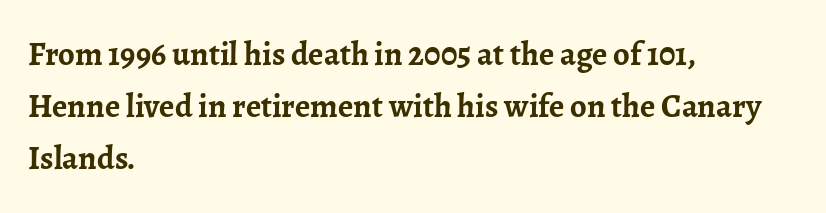
The font family rendered here belongs to the serif group. The tracking reads as untouched default to a designer's eye. Beneath every word, the page is bare. You could not count columns in this text — the font is proportionally spaced.
